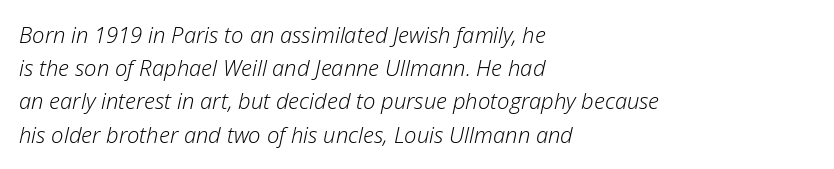
Q: Is the text bold? A: No.
Q: Is the text italic (slanted)? A: Yes, it leans right by about 12 degrees.
Q: Is the text underlined? A: No.
Q: How is the paragraph aligned? A: Left-aligned.
Q: Is the spacing between letters normal or unusually wide? A: Normal.
Q: Is the spacing between lines tight, normal or loose? A: Normal.
